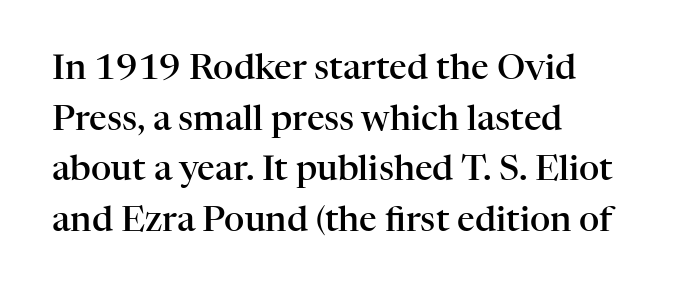
The image shows 35 px semibold serif type, upright; set left-aligned, normal line spacing (1.45x), normal letter spacing, not underlined; high stroke contrast and a medium x-height.
